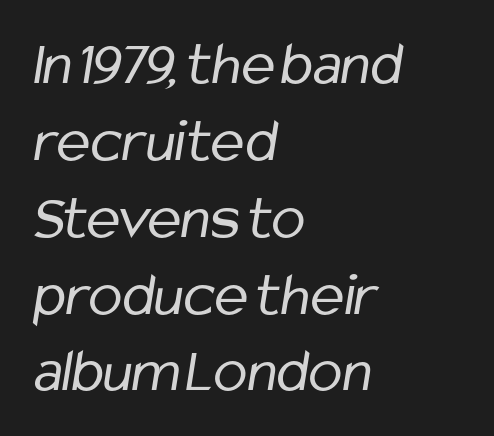
The image shows 63 px regular-weight, condensed sans-serif type; set left-aligned, line spacing 1.22x, normal letter spacing, not underlined; low stroke contrast and a medium x-height.
